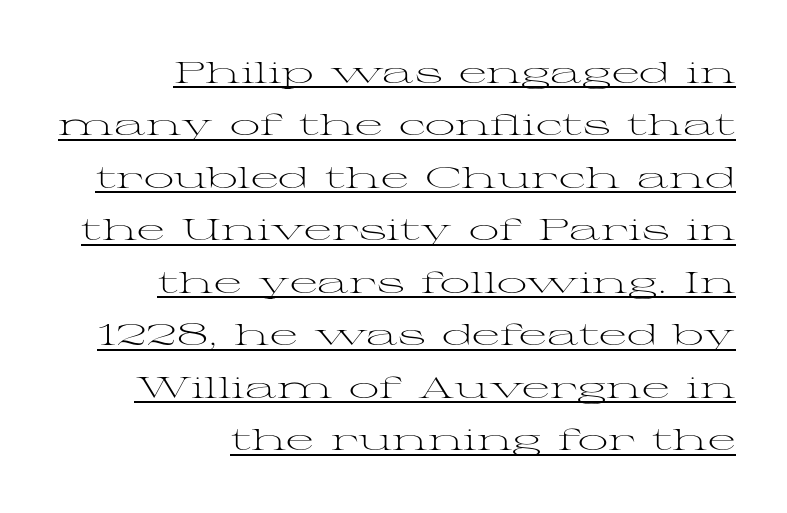
{"serif": "yes", "italic": "no", "bold": "no", "weight": "light", "width": "wide", "stroke_contrast": "medium", "x_height": "medium", "monospaced": "no", "underline": "yes", "align": "right", "line_spacing_ratio": 1.75, "letter_spacing": "normal", "letter_spacing_em": 0.0, "glyph_px": 30}
